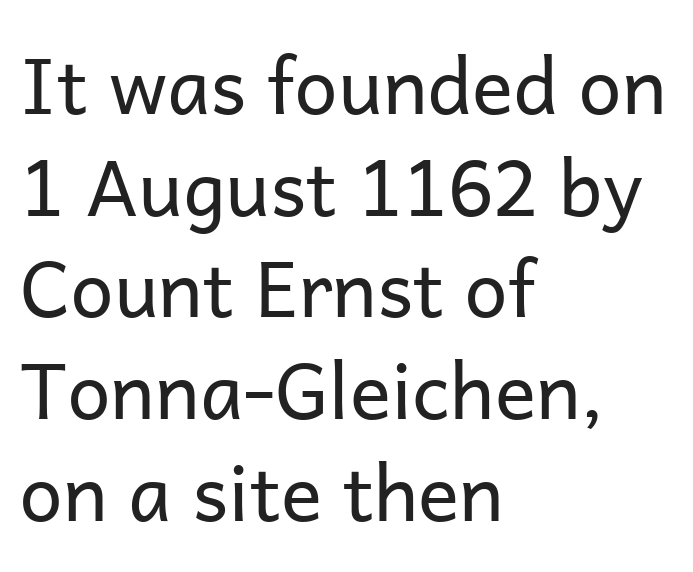
{"serif": "no", "italic": "no", "bold": "no", "weight": "regular", "width": "normal", "stroke_contrast": "low", "x_height": "medium", "monospaced": "no", "underline": "no", "align": "left", "line_spacing": "normal", "line_spacing_ratio": 1.32, "letter_spacing": "normal", "letter_spacing_em": 0.0, "glyph_px": 77}
